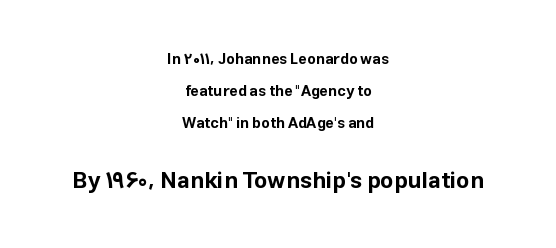
Q: Is the text bold? A: Yes.
Q: Is the text italic (slanted)? A: No, it is upright.
Q: Is the text underlined? A: No.
Q: How is the paragraph aligned? A: Centered.
Q: Is the spacing between letters normal or unusually wide? A: Normal.
Q: Is the spacing between lines tight, normal or loose? A: Loose.
Q: Which block of text is set in a larger size, the first (top) or the second (bottom)? A: The second (bottom) one.
